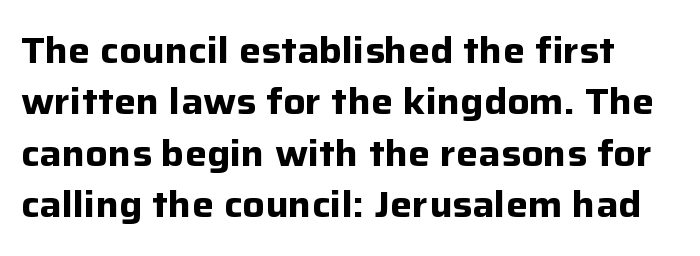
The image shows 37 px bold sans-serif type, upright; set normal line spacing (1.39x), normal letter spacing, not underlined; low stroke contrast and a medium x-height.
